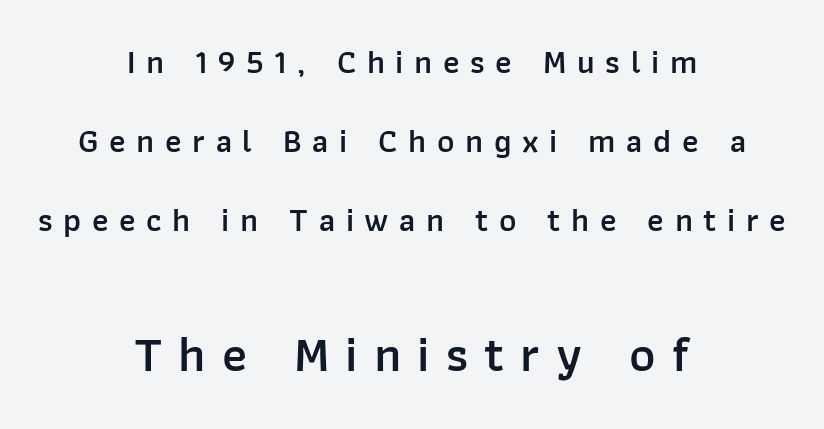
Q: Is the text bold? A: Semi-bold.
Q: Is the text italic (slanted)? A: No, it is upright.
Q: Is the typeface a serif or a sans-serif typeface? A: Sans-serif.
Q: Is the text underlined? A: No.
Q: How is the paragraph aligned? A: Centered.
Q: Is the spacing between letters normal or unusually wide? A: Unusually wide.
Q: Is the spacing between lines tight, normal or loose? A: Loose.
Q: Which block of text is set in a larger size, the first (top) or the second (bottom)? A: The second (bottom) one.
Q: Width (condensed, normal, or wide)? A: Normal.
Q: Stroke contrast? A: Low.
Q: x-height? A: Medium.
Q: Monospaced? A: No.
